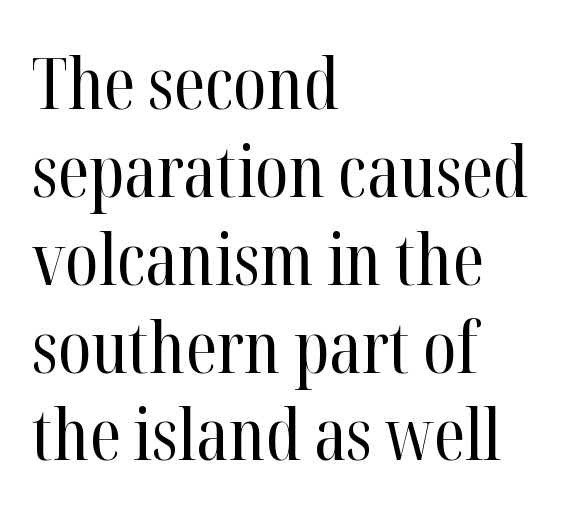
The image shows 72 px regular-weight, condensed serif type, upright; set left-aligned, line spacing 1.22x, normal letter spacing, not underlined; high stroke contrast and a medium x-height.
